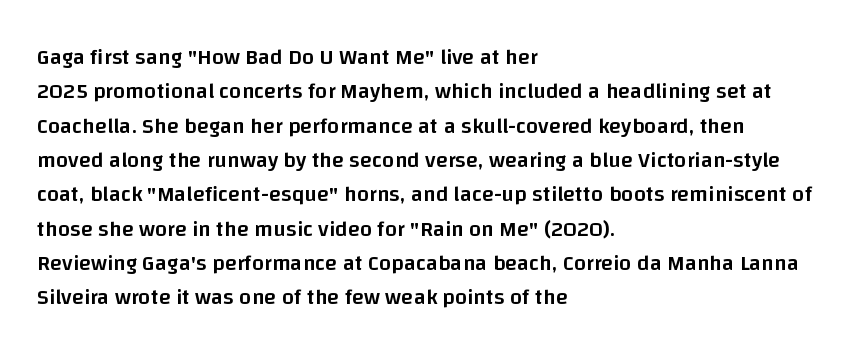
Q: Is the text bold? A: Semi-bold.
Q: Is the text italic (slanted)? A: No, it is upright.
Q: Is the text underlined? A: No.
Q: How is the paragraph aligned? A: Left-aligned.
Q: Is the spacing between letters normal or unusually wide? A: Normal.
Q: Is the spacing between lines tight, normal or loose? A: Normal.
